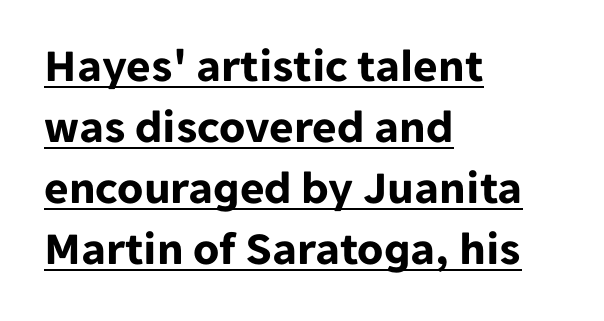
The image shows 47 px bold sans-serif type, upright; set left-aligned, normal line spacing (1.3x), normal letter spacing, underlined; low stroke contrast and a medium x-height.
